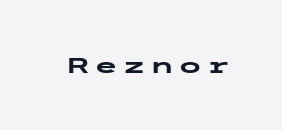
Q: Is the text bold? A: Yes.
Q: Is the text italic (slanted)? A: No, it is upright.
Q: Is the text underlined? A: No.
